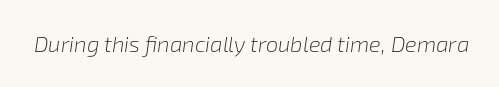
Q: Is the text bold? A: No.
Q: Is the text italic (slanted)? A: Yes, it leans right by about 8 degrees.
Q: Is the text underlined? A: No.
Q: Is the spacing between letters normal or unusually wide? A: Normal.
